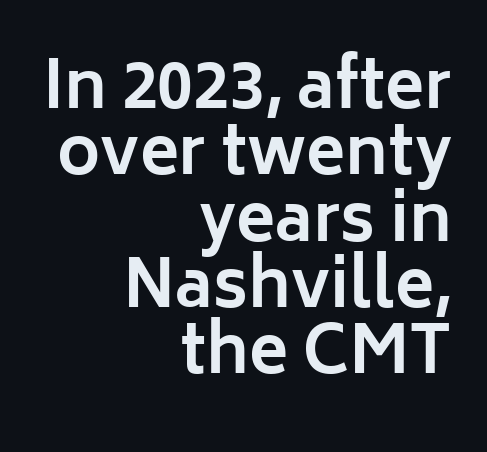
Pretty heavy lettering here — definitely bold. The zone under the glyphs is completely vacant. Looks like regular typesetting: each glyph gets only the width it needs. A typesetter would call this zero additional tracking.
